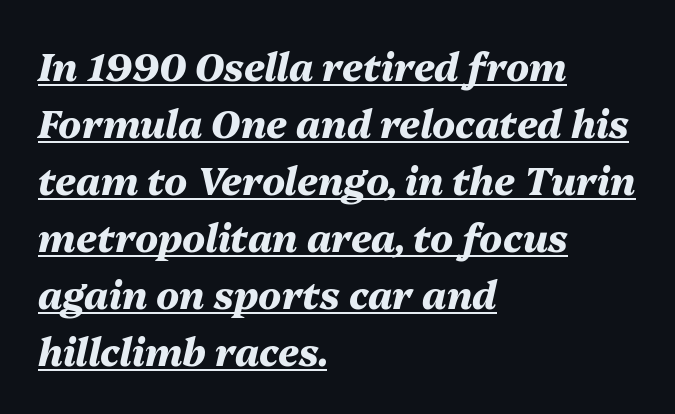
The image shows 38 px heavy type, italic (leaning right); set left-aligned, normal line spacing (1.5x), normal letter spacing, underlined; medium stroke contrast and a medium x-height.
